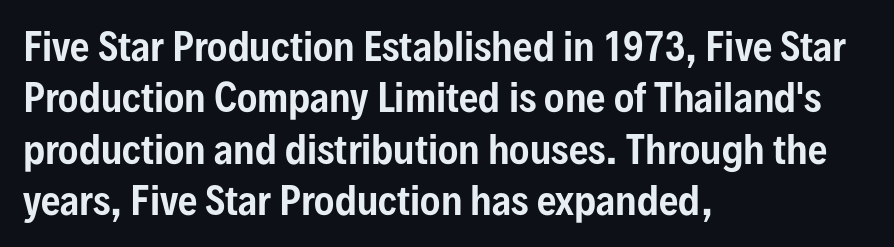
Decoration check: the copy has no underline. In terms of leading, this rendering sits right in the middle. This is roman type, the default non-slanted kind. If you drew a ruler down the left edge, every line would touch it. The gaps between neighbouring characters are ordinary and unremarkable.
